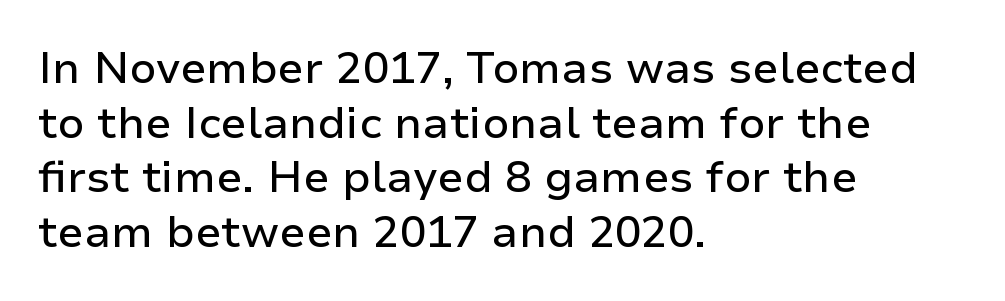
Note: no serifs on the glyphs. How are the letters spaced? Ordinarily, with no added tracking. Every stem runs plumb, perpendicular to the baseline. Teacher's note: observe the even left margin — that is flush-left alignment. The specimen omits any rule beneath the text block's lines. Here the designer chose a conventional face with non-uniform glyph widths.
